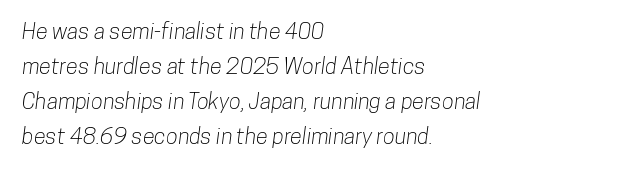
{"underline": "no", "align": "left", "line_spacing": "normal", "line_spacing_ratio": 1.59, "letter_spacing": "normal", "letter_spacing_em": 0.0, "glyph_px": 22}
